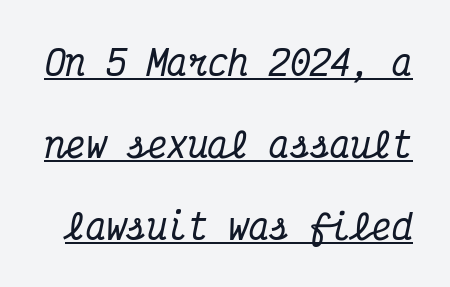
Q: Is the text italic (slanted)? A: Yes, it leans right by about 12 degrees.
Q: Is the typeface a serif or a sans-serif typeface? A: Serif.
Q: Is the text underlined? A: Yes.
Q: Is the spacing between letters normal or unusually wide? A: Normal.
Q: Is the spacing between lines tight, normal or loose? A: Loose.
Q: Width (condensed, normal, or wide)? A: Condensed.
Q: Stroke contrast? A: Medium.
Q: x-height? A: Medium.
Q: Monospaced? A: Yes.
